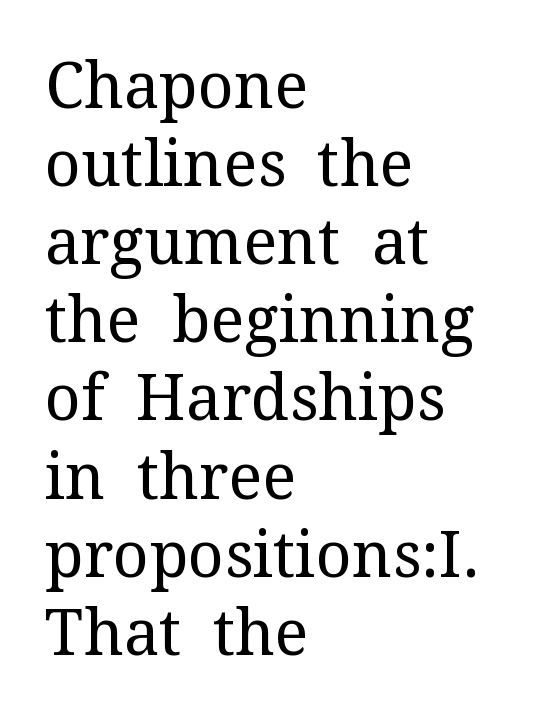
Q: Is the text bold? A: No.
Q: Is the text italic (slanted)? A: No, it is upright.
Q: Is the typeface a serif or a sans-serif typeface? A: Serif.
Q: Is the text underlined? A: No.
Q: How is the paragraph aligned? A: Left-aligned.
Q: Is the spacing between letters normal or unusually wide? A: Normal.
Q: Width (condensed, normal, or wide)? A: Normal.
Q: Stroke contrast? A: Medium.
Q: x-height? A: Medium.
Q: Monospaced? A: No.
